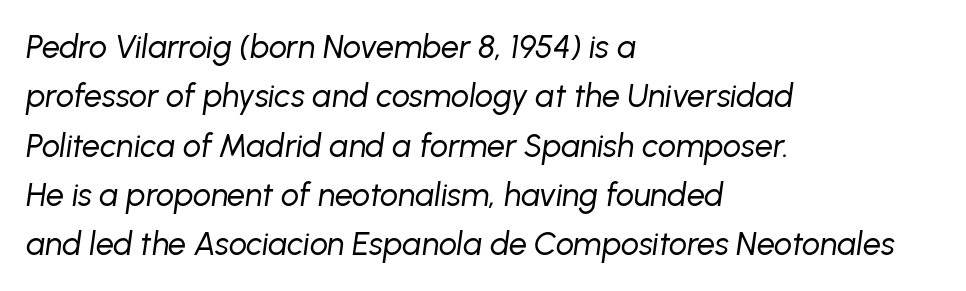
{"italic": "yes", "lean": "right", "slant_degrees": 8, "bold": "no", "weight": "regular", "width": "normal", "stroke_contrast": "low", "x_height": "medium", "monospaced": "no", "underline": "no", "align": "left", "line_spacing": "normal", "line_spacing_ratio": 1.54, "letter_spacing": "normal", "letter_spacing_em": 0.0, "glyph_px": 32}
